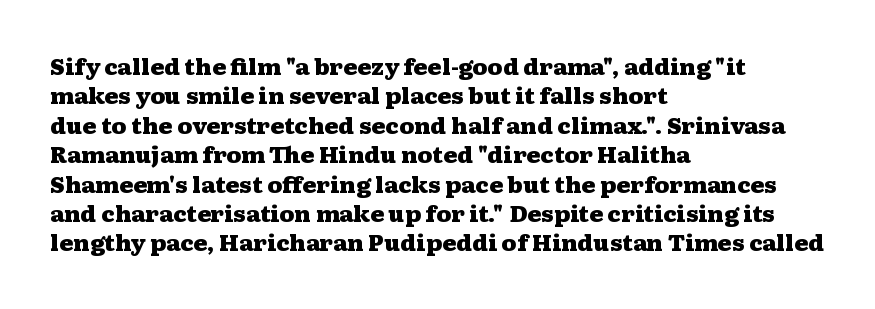
{"italic": "no", "bold": "yes", "underline": "no", "align": "left", "line_spacing": "normal", "line_spacing_ratio": 1.4, "letter_spacing": "normal", "letter_spacing_em": 0.0, "glyph_px": 21}
